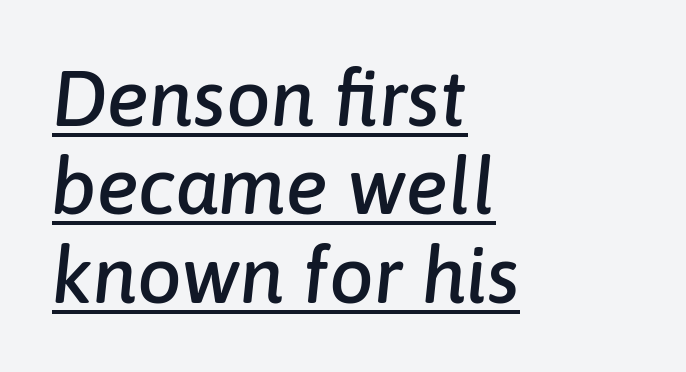
Q: Is the text italic (slanted)? A: Yes, it leans right by about 6 degrees.
Q: Is the text underlined? A: Yes.
Q: How is the paragraph aligned? A: Left-aligned.
Q: Is the spacing between letters normal or unusually wide? A: Normal.
Q: Is the spacing between lines tight, normal or loose? A: Tight.
Q: Width (condensed, normal, or wide)? A: Normal.
Q: Stroke contrast? A: Low.
Q: x-height? A: Medium.
Q: Monospaced? A: No.
